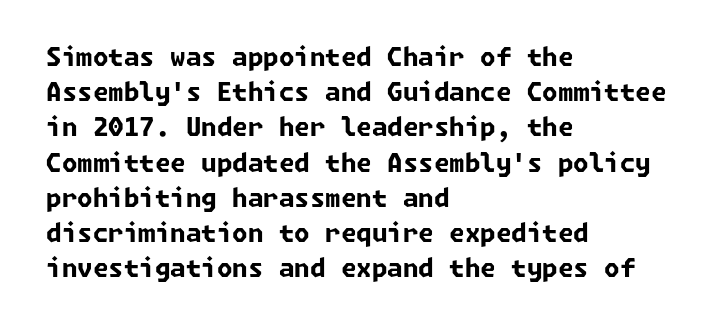
{"bold": "yes", "underline": "no", "align": "left", "line_spacing": "normal", "line_spacing_ratio": 1.41, "letter_spacing": "normal", "letter_spacing_em": 0.0, "glyph_px": 25}
